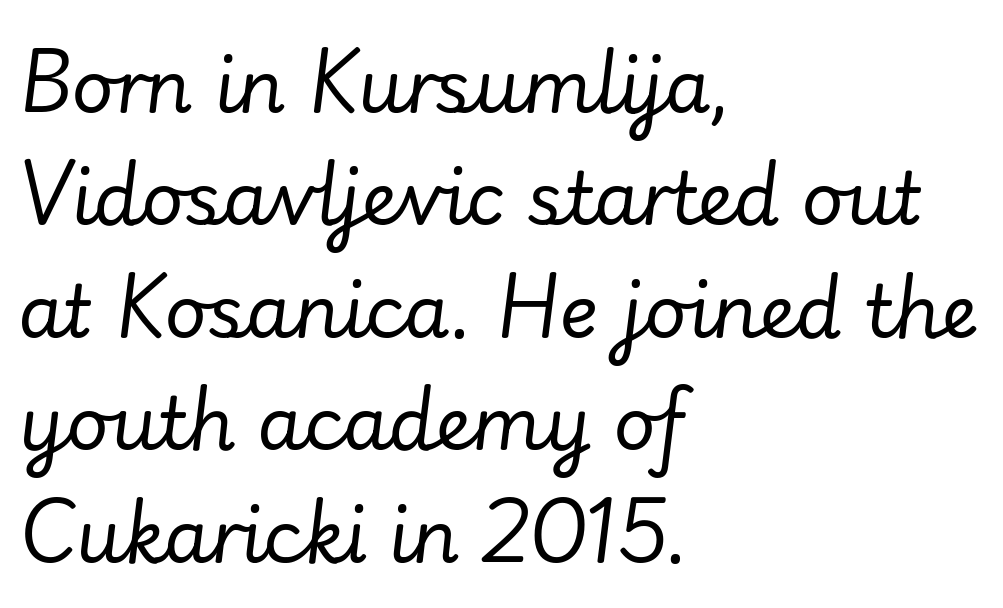
The text carries the slant typical of an italic or oblique font. The gaps between neighbouring characters are ordinary and unremarkable. Each line starts at the same left margin while the right side varies. A typesetter would call this proportional, since set widths differ per character. These glyphs show unthickened strokes, regular width or finer. Honestly, the row spacing looks completely unremarkable.
